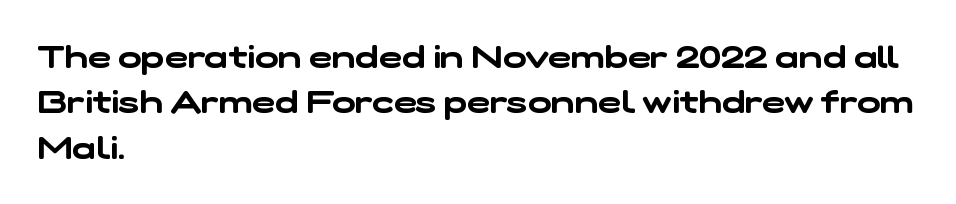
{"serif": "no", "width": "wide", "stroke_contrast": "low", "x_height": "medium", "monospaced": "no", "underline": "no", "align": "left", "line_spacing": "normal", "line_spacing_ratio": 1.46, "letter_spacing": "normal", "letter_spacing_em": 0.0, "glyph_px": 31}
